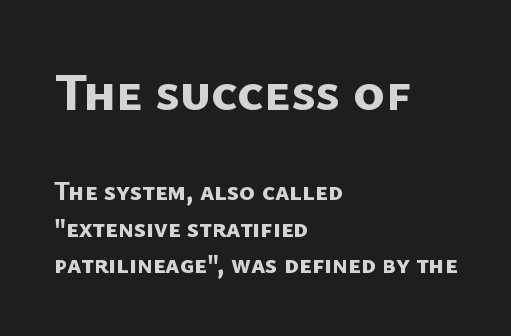
The glyphs have the mass of a bold cut. Nothing unusual about the tracking: characters are spaced as the font intends. Scale decreases going downward across the two blocks. This sample has the flowing, uneven cadence of proportional lettering. Regarding serifs, this sample does without them.
